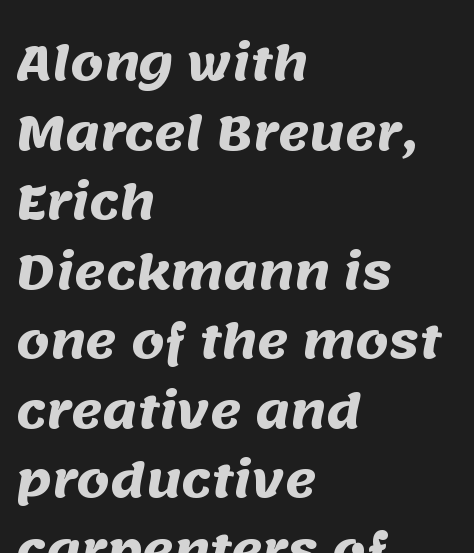
The image shows 47 px heavy sans-serif type; set left-aligned, normal line spacing (1.48x), normal letter spacing, not underlined; medium stroke contrast and a large x-height.
